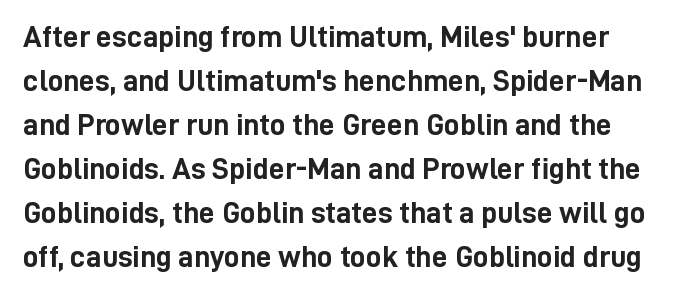
The image shows 31 px semibold, condensed sans-serif type, upright; set normal line spacing (1.42x), normal letter spacing, not underlined; low stroke contrast and a medium x-height.
